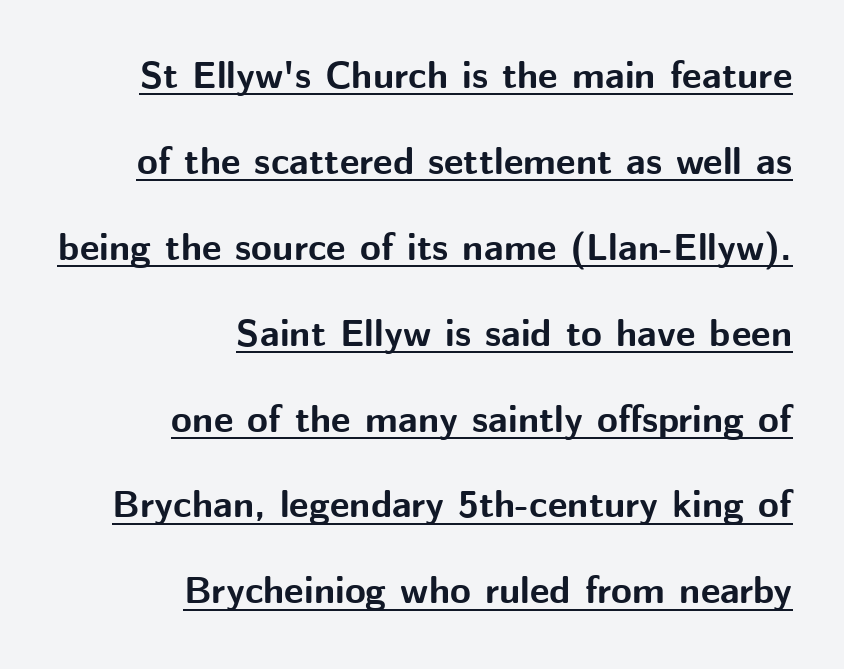
Summary of weight: heavy, a full bold. Check the space under the baseline: a stroke is drawn there. The rendering keeps characters at their native spacing. These lines were composed using upright roman letters.
